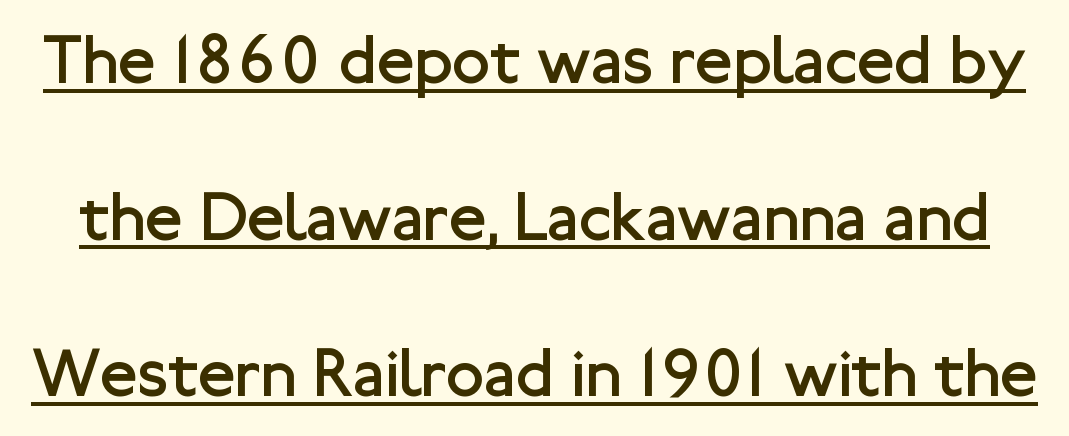
The image shows 69 px regular-weight sans-serif type, upright; set loose line spacing (2.27x), normal letter spacing, underlined; low stroke contrast and a medium x-height.
